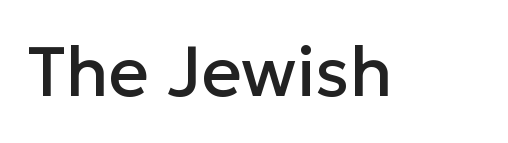
Q: Is the text italic (slanted)? A: No, it is upright.
Q: Is the typeface a serif or a sans-serif typeface? A: Sans-serif.
Q: Is the text underlined? A: No.
Q: Is the spacing between letters normal or unusually wide? A: Normal.
Q: Width (condensed, normal, or wide)? A: Normal.
Q: Stroke contrast? A: Low.
Q: x-height? A: Medium.
Q: Monospaced? A: No.
